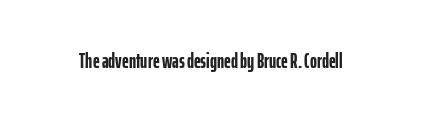
Q: Is the text bold? A: Yes.
Q: Is the text italic (slanted)? A: No, it is upright.
Q: Is the text underlined? A: No.
Q: Is the spacing between letters normal or unusually wide? A: Normal.
